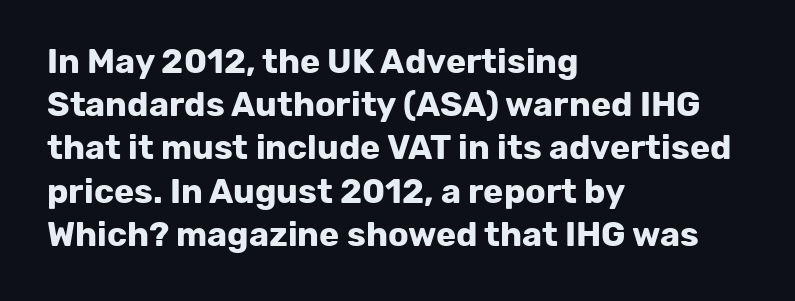
Inter-character spacing is left at the font's built-in metrics. Designer's note — italics off, roman on. Nope, no serifs anywhere on these letters. Glance below the letters and you will spot only blank space. Is there much room between lines? A standard amount, neither cramped nor airy. Proportional: the letters do not fall into vertical columns.
